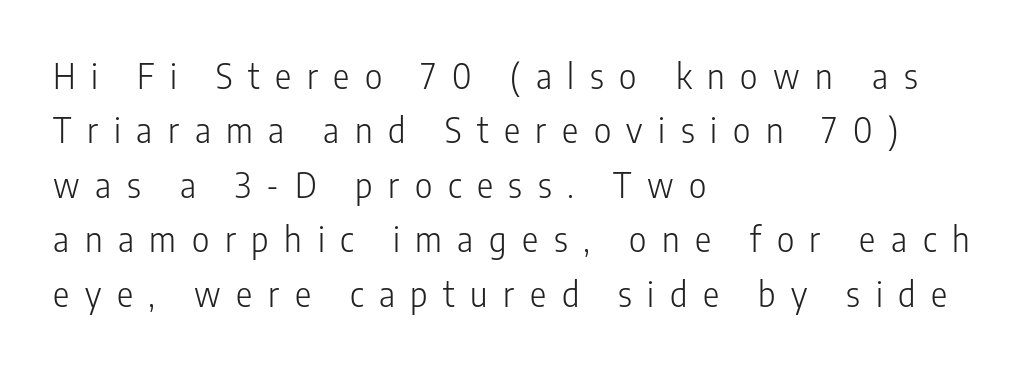
{"serif": "no", "italic": "no", "bold": "no", "weight": "light", "width": "condensed", "stroke_contrast": "low", "x_height": "medium", "monospaced": "no", "underline": "no", "align": "left", "line_spacing": "normal", "line_spacing_ratio": 1.6, "letter_spacing": "wide", "letter_spacing_em": 0.46, "glyph_px": 34}
